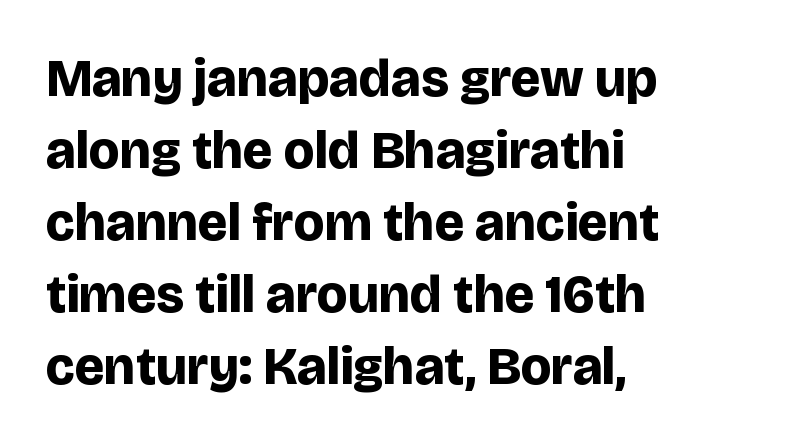
The image shows 53 px bold sans-serif type, upright; set left-aligned, normal line spacing (1.36x), normal letter spacing, not underlined; low stroke contrast and a large x-height.
